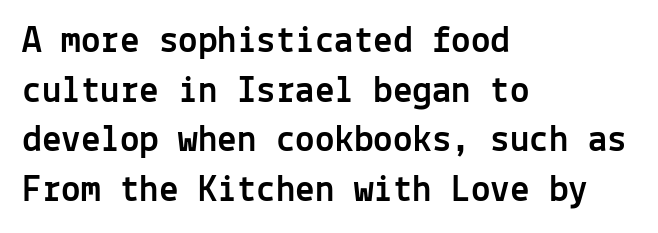
{"serif": "no", "italic": "no", "width": "normal", "x_height": "medium", "monospaced": "yes", "underline": "no", "align": "left", "line_spacing": "normal", "line_spacing_ratio": 1.27, "letter_spacing": "normal", "letter_spacing_em": 0.0, "glyph_px": 39}
